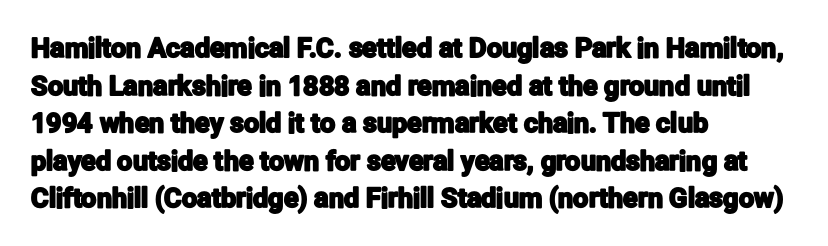
Plain, unruled lines of type. The lines in this sample share a left origin and differ only in where they stop. The specimen reads as upright at a glance. Letter spacing: default. If you measured baseline to baseline, you'd find a middling distance.
